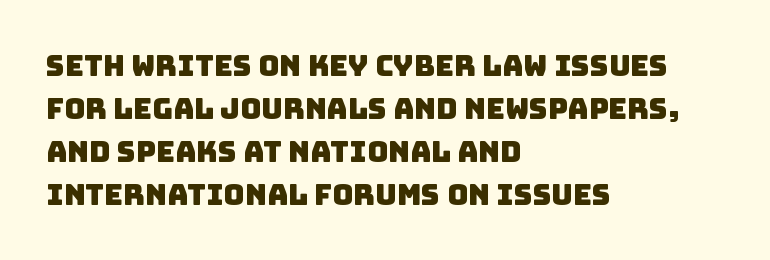
Looks like regular typesetting: each glyph gets only the width it needs. Regular leading. The face used here is a sans, in the tradition of grotesques and geometrics. Bare-footed words on every line. Compared with a centered layout, this one pins lines to the left instead.
